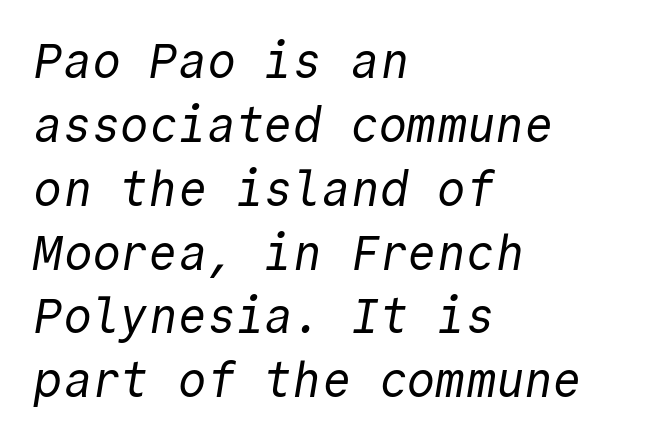
The image shows 48 px regular-weight sans-serif type, monospaced; set left-aligned, normal line spacing (1.33x), normal letter spacing, not underlined; a medium x-height.
